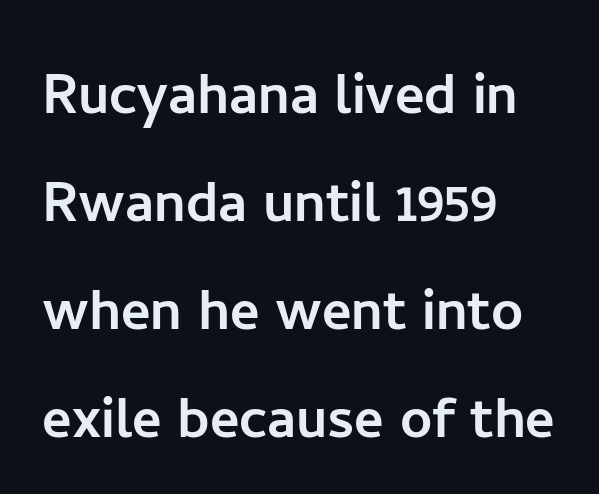
{"serif": "no", "italic": "no", "width": "normal", "stroke_contrast": "low", "x_height": "medium", "monospaced": "no", "underline": "no", "align": "left", "line_spacing": "normal", "line_spacing_ratio": 1.52, "letter_spacing": "normal", "letter_spacing_em": 0.0, "glyph_px": 71}
